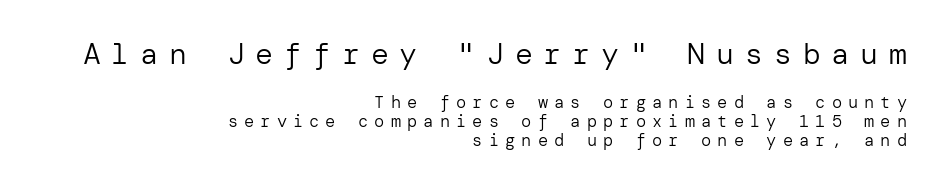
The image shows 30 px regular-weight sans-serif type, upright; set right-aligned, tight line spacing (1.11x), unusually wide letter spacing (+0.36 em), not underlined; the first (top) block is 1.76x larger; low stroke contrast and a medium x-height.
